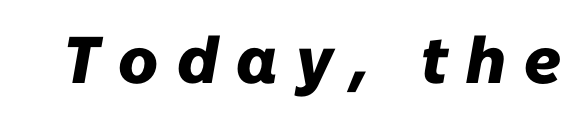
The rendering uses natural spacing where letterforms have individual widths. Anything drawn beneath the words? Only blank space. Inter-character spacing is expanded well beyond the font's built-in metrics. Its strokes are broad and dark, the hallmark of bold type. An italicized treatment has been applied to the whole sample.
